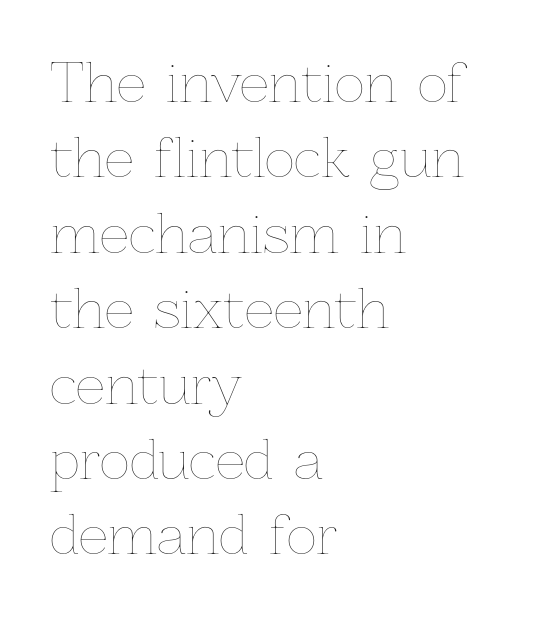
The image shows 52 px thin type, upright; set left-aligned, normal line spacing (1.45x), normal letter spacing, not underlined; low stroke contrast and a medium x-height.
